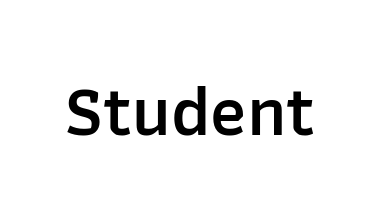
{"serif": "no", "italic": "no", "bold": "semi", "weight": "semibold", "width": "normal", "stroke_contrast": "low", "x_height": "medium", "monospaced": "no", "underline": "no", "letter_spacing": "normal", "letter_spacing_em": 0.0, "glyph_px": 72}
